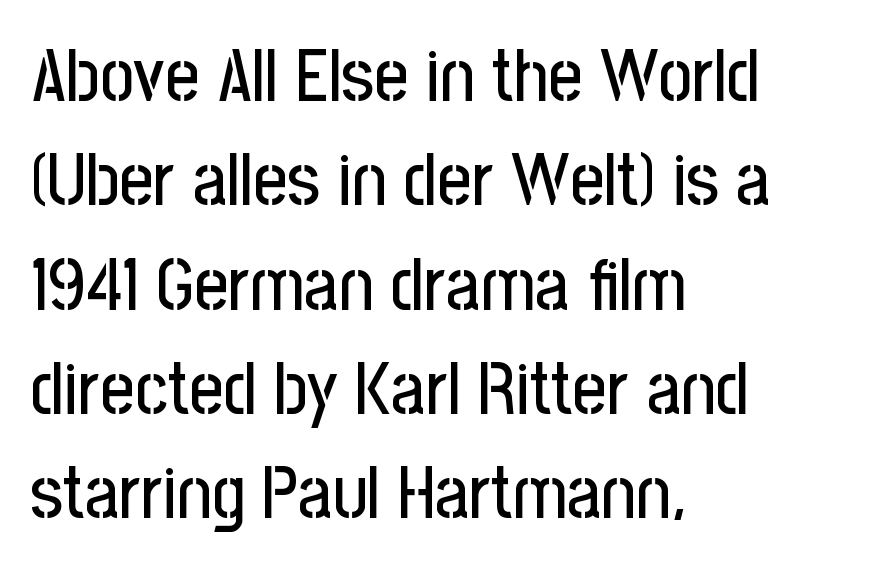
{"serif": "no", "italic": "no", "width": "condensed", "stroke_contrast": "low", "x_height": "medium", "monospaced": "no", "underline": "no", "align": "left", "line_spacing": "normal", "line_spacing_ratio": 1.41, "letter_spacing": "normal", "letter_spacing_em": 0.0, "glyph_px": 74}
